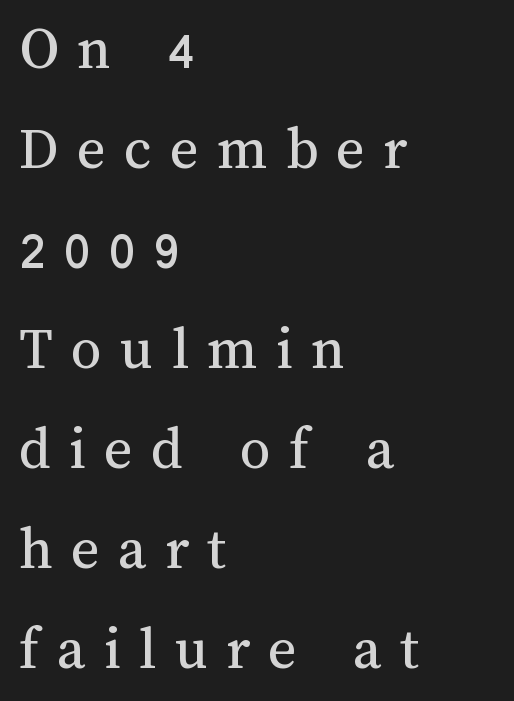
Q: Is the text bold? A: No.
Q: Is the text italic (slanted)? A: No, it is upright.
Q: Is the text underlined? A: No.
Q: How is the paragraph aligned? A: Left-aligned.
Q: Is the spacing between letters normal or unusually wide? A: Unusually wide.
Q: Is the spacing between lines tight, normal or loose? A: Normal.
Q: Width (condensed, normal, or wide)? A: Normal.
Q: Stroke contrast? A: Medium.
Q: x-height? A: Medium.
Q: Monospaced? A: No.
